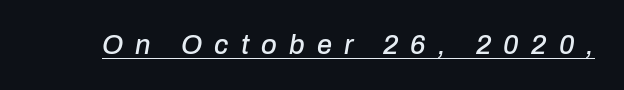
{"italic": "yes", "lean": "right", "slant_degrees": 10, "underline": "yes", "letter_spacing": "wide", "letter_spacing_em": 0.45, "glyph_px": 27}
